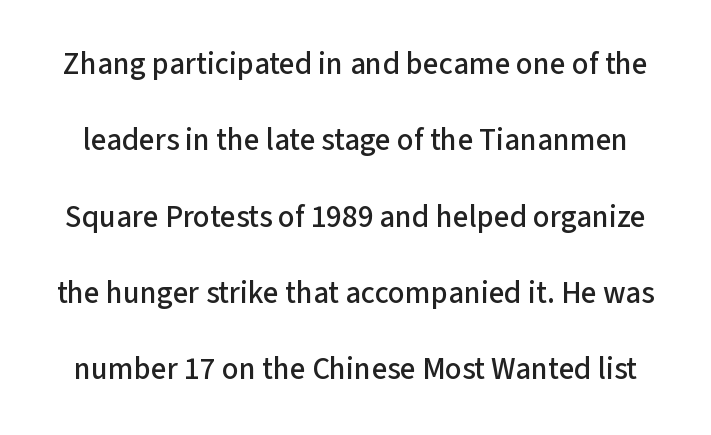
{"serif": "no", "italic": "no", "width": "normal", "stroke_contrast": "low", "x_height": "medium", "monospaced": "no", "underline": "no", "line_spacing": "loose", "line_spacing_ratio": 2.46, "letter_spacing": "normal", "letter_spacing_em": 0.0, "glyph_px": 31}
